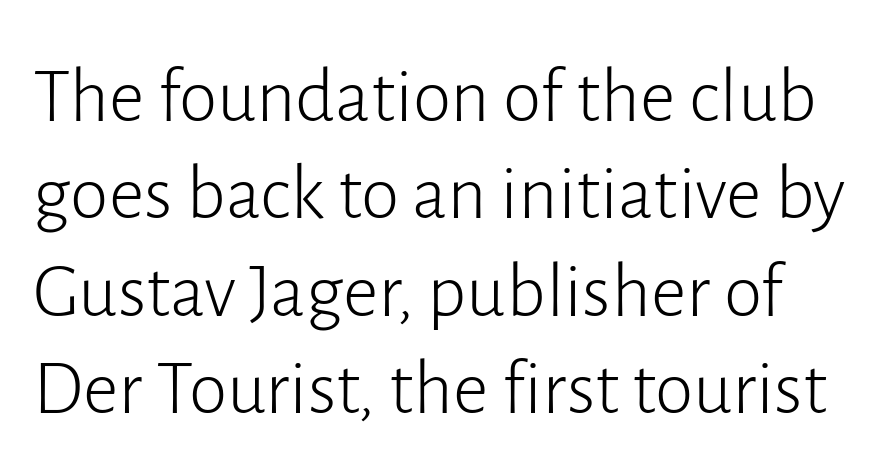
{"serif": "no", "italic": "no", "bold": "no", "weight": "light", "width": "normal", "stroke_contrast": "low", "x_height": "medium", "monospaced": "no", "underline": "no", "line_spacing": "normal", "line_spacing_ratio": 1.25, "letter_spacing": "normal", "letter_spacing_em": 0.0, "glyph_px": 78}
